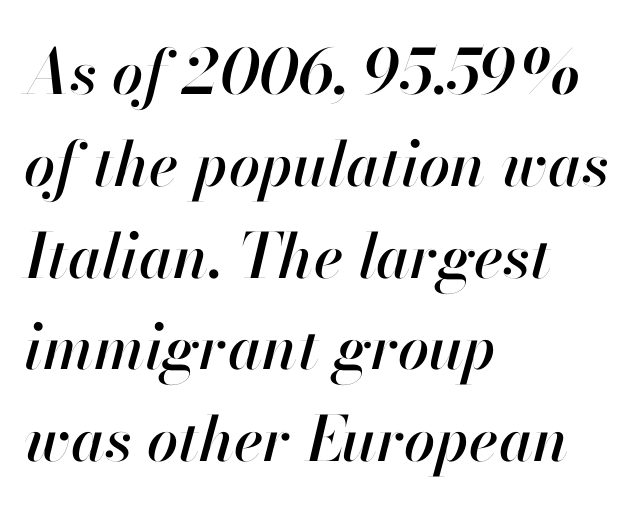
{"italic": "yes", "lean": "right", "slant_degrees": 13, "width": "normal", "stroke_contrast": "high", "x_height": "small", "monospaced": "no", "underline": "no", "align": "left", "line_spacing": "normal", "line_spacing_ratio": 1.48, "letter_spacing": "normal", "letter_spacing_em": 0.0, "glyph_px": 62}
